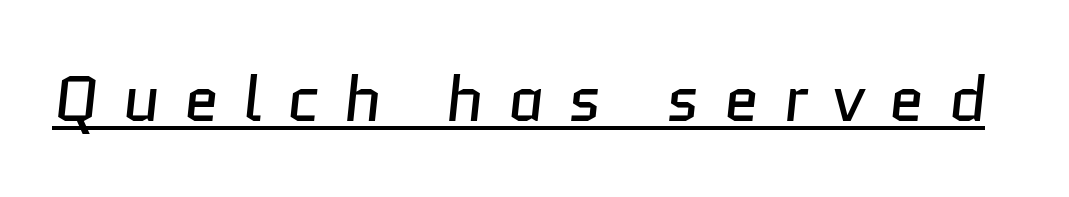
Q: Is the text bold? A: No.
Q: Is the typeface a serif or a sans-serif typeface? A: Sans-serif.
Q: Is the text underlined? A: Yes.
Q: Is the spacing between letters normal or unusually wide? A: Unusually wide.
Q: Width (condensed, normal, or wide)? A: Normal.
Q: Stroke contrast? A: Low.
Q: x-height? A: Medium.
Q: Monospaced? A: No.
